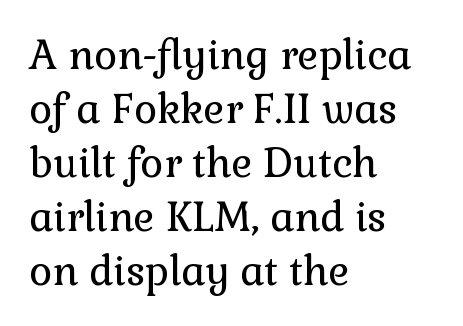
Nothing unusual about the tracking: characters are spaced as the font intends. Line starts are locked; line ends wander. A typesetter would call this proportional, since set widths differ per character. Is this a sans? No — the strokes have serifs. This sample keeps an unexceptional amount of space between lines.
